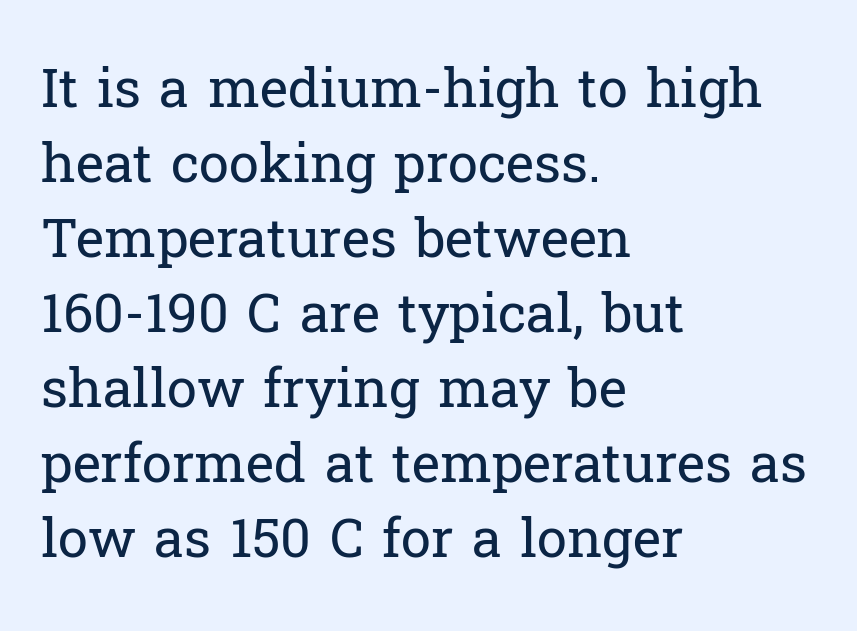
Unbolded letterforms with no extra heft. Does the leading feel generous? No, just average. The setting favours the left margin, as ordinary paragraphs usually do. Style check: upright. Stroke terminals: seriffed. Here the designer chose a conventional face with non-uniform glyph widths.
